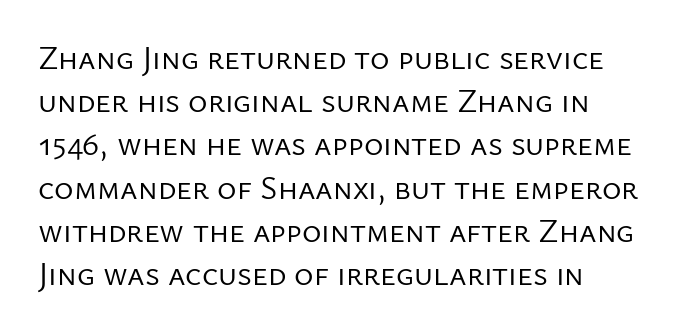
The letters sit at their default tracking, neither squeezed nor spread. Notice how the stems are strictly vertical — no italics here. The lines sit at an ordinary, default distance from one another. Is this a fixed-width face? No — the glyphs have proportional, varying widths.
